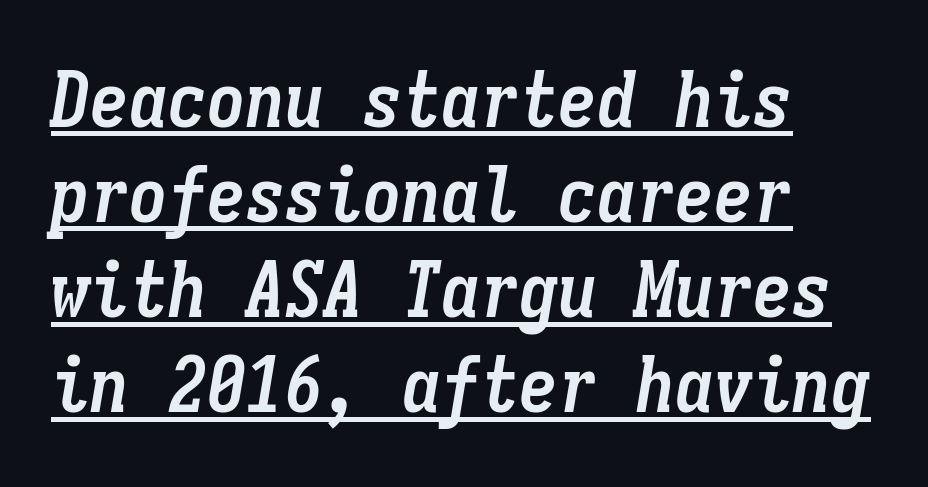
The image shows 78 px semibold, condensed type, italic (leaning right), monospaced; set left-aligned, line spacing 1.22x, normal letter spacing, underlined; low stroke contrast and a medium x-height.
